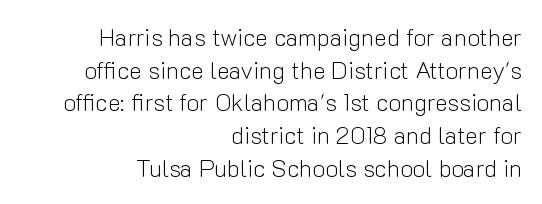
{"italic": "no", "bold": "no", "underline": "no", "align": "right", "line_spacing": "normal", "line_spacing_ratio": 1.36, "letter_spacing": "normal", "letter_spacing_em": 0.0, "glyph_px": 24}
